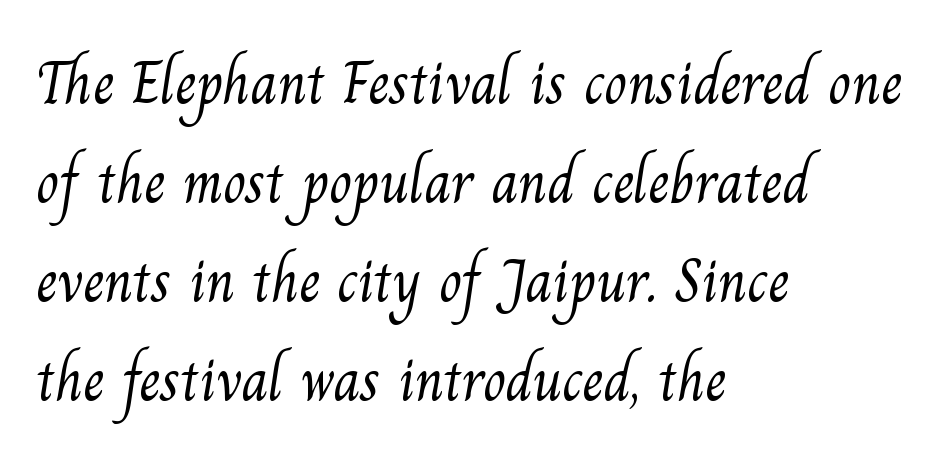
The rendering shows small feet on the letterforms — a serif design. Unmarked baselines from the first word to the last. No chunkiness to these letters — they're not bold. Successive baselines arrive at the customary interval. Default kerning and tracking; the words read as compact shapes. Short and long lines alike share a common starting point at left.
